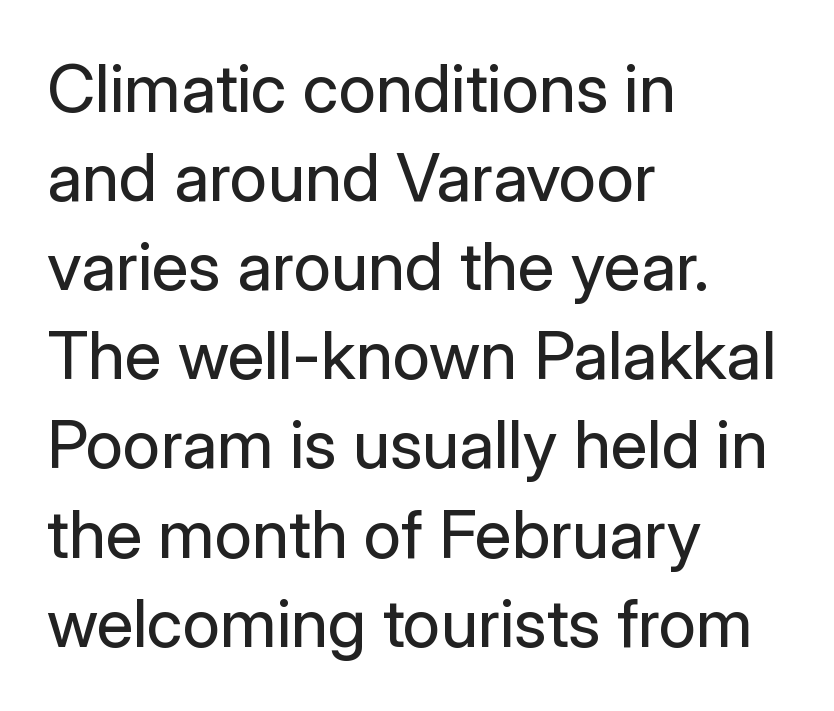
Q: Is the text bold? A: No.
Q: Is the text italic (slanted)? A: No, it is upright.
Q: Is the typeface a serif or a sans-serif typeface? A: Sans-serif.
Q: Is the text underlined? A: No.
Q: How is the paragraph aligned? A: Left-aligned.
Q: Is the spacing between letters normal or unusually wide? A: Normal.
Q: Is the spacing between lines tight, normal or loose? A: Normal.
Q: Width (condensed, normal, or wide)? A: Normal.
Q: Stroke contrast? A: Low.
Q: x-height? A: Medium.
Q: Monospaced? A: No.
